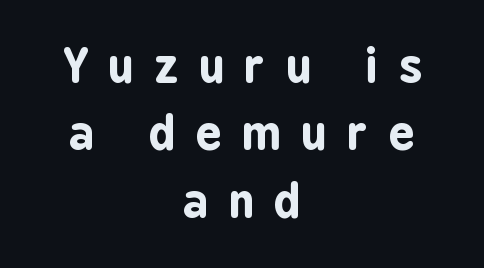
{"serif": "no", "italic": "no", "bold": "yes", "weight": "bold", "width": "condensed", "stroke_contrast": "low", "x_height": "medium", "monospaced": "no", "underline": "no", "align": "center", "line_spacing": "normal", "line_spacing_ratio": 1.5, "letter_spacing": "wide", "letter_spacing_em": 0.47, "glyph_px": 45}
